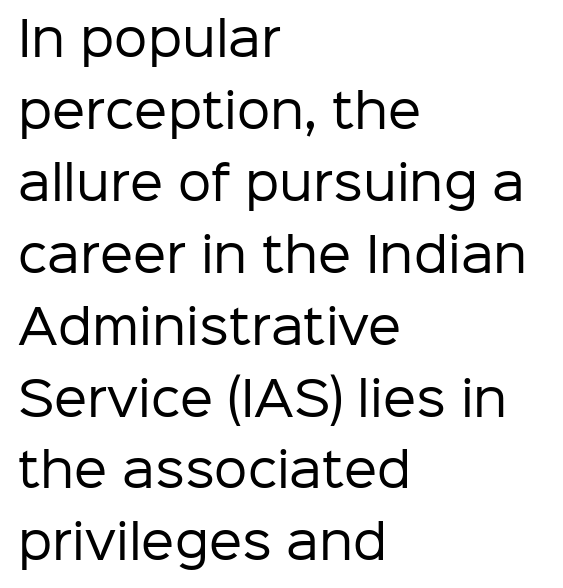
The image shows 47 px regular-weight sans-serif type, upright; set left-aligned, normal line spacing (1.53x), normal letter spacing, not underlined; low stroke contrast and a medium x-height.
